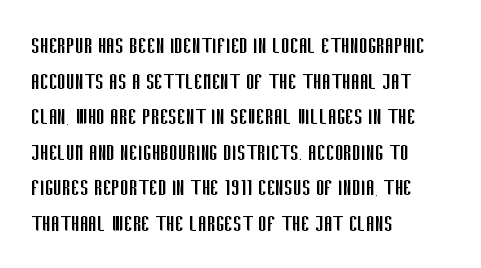
The image shows 26 px text type, upright; set left-aligned, normal line spacing (1.37x), normal letter spacing, not underlined.
